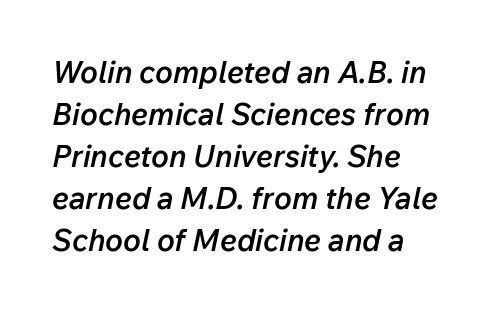
{"italic": "yes", "lean": "right", "slant_degrees": 12, "bold": "semi", "weight": "semibold", "width": "normal", "stroke_contrast": "low", "x_height": "medium", "monospaced": "no", "underline": "no", "align": "left", "line_spacing": "normal", "line_spacing_ratio": 1.4, "letter_spacing": "normal", "letter_spacing_em": 0.0, "glyph_px": 30}
